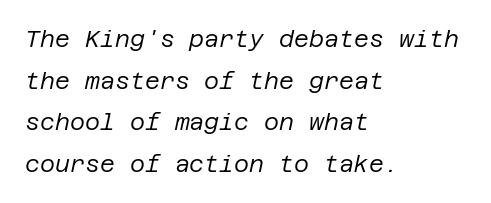
Observe the ordinary spacing: letters are neighbours, not strangers. Slanted lettering throughout. These glyphs show unthickened strokes, regular width or finer. Short and long lines alike share a common starting point at left.
